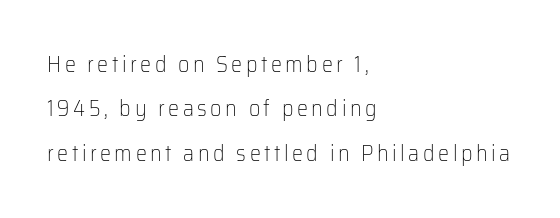
{"italic": "no", "bold": "no", "underline": "no", "align": "left", "line_spacing": "loose", "line_spacing_ratio": 2.02, "glyph_px": 22}
